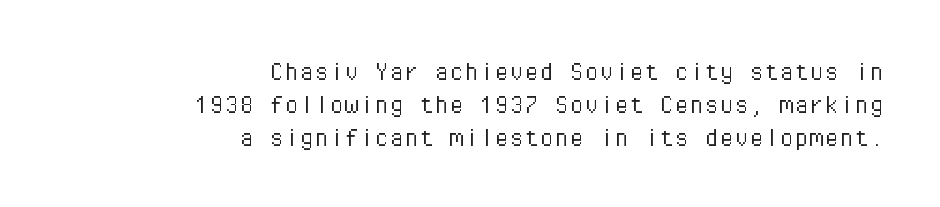
Q: Is the text bold? A: No.
Q: Is the text italic (slanted)? A: No, it is upright.
Q: Is the typeface a serif or a sans-serif typeface? A: Sans-serif.
Q: Is the text underlined? A: No.
Q: How is the paragraph aligned? A: Right-aligned.
Q: Is the spacing between letters normal or unusually wide? A: Normal.
Q: Is the spacing between lines tight, normal or loose? A: Tight.
Q: Width (condensed, normal, or wide)? A: Normal.
Q: Stroke contrast? A: Low.
Q: x-height? A: Medium.
Q: Monospaced? A: Yes.
